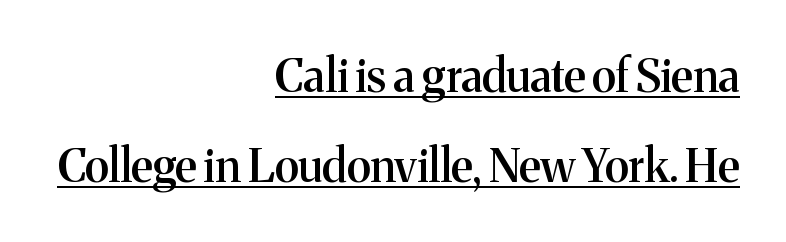
Character widths vary here, with narrow letters taking less room than wide ones. Do the letters lean? They stand straight. A somewhat darkened texture: the type is semibold rather than bold. Characters follow at the spacing the type designer built in. Emphasis is given by a line drawn under the lettering.
